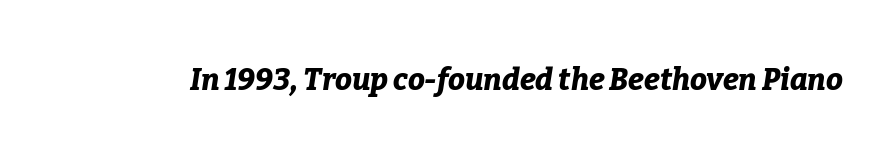
The image shows 30 px bold type, italic (leaning right); set normal letter spacing, not underlined; low stroke contrast and a medium x-height.
